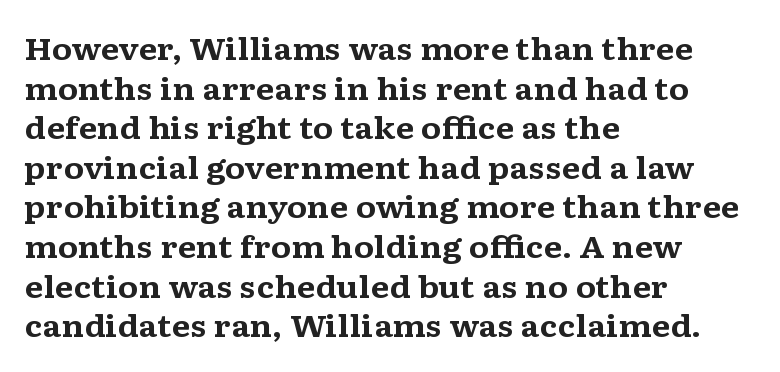
Layout note: lines flush left. In terms of leading, this rendering sits right in the middle. Spacing verdict: proportional, widths tailored to each character. Notice how thick the strokes are: this is what a full bold looks like. I'd call this a serif setting — the letters wear small feet. A roman cut, with each character standing at attention.
